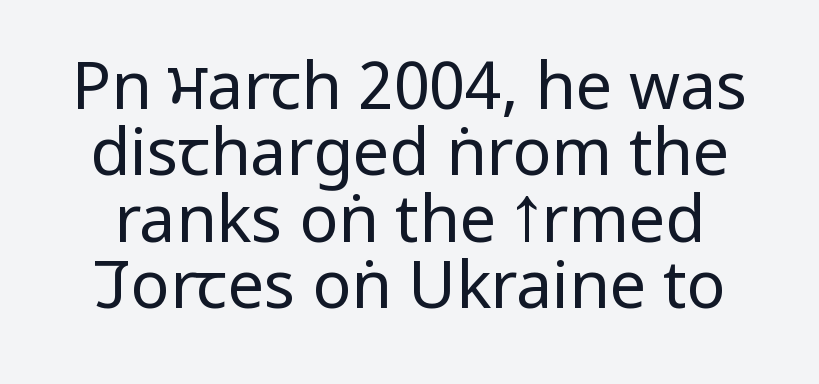
The image shows 65 px regular-weight, condensed sans-serif type, upright; set tight line spacing (1.02x), normal letter spacing, not underlined; low stroke contrast and a large x-height.
